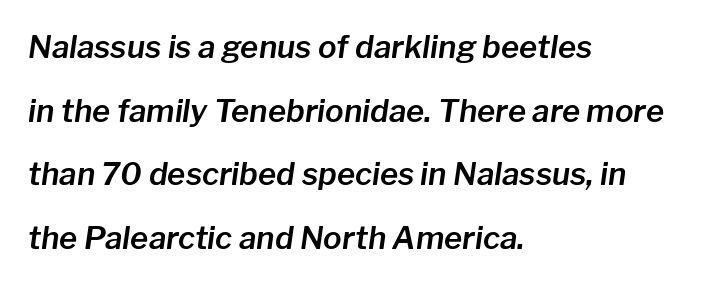
{"italic": "yes", "lean": "right", "slant_degrees": 8, "width": "normal", "stroke_contrast": "low", "x_height": "medium", "monospaced": "no", "underline": "no", "align": "left", "line_spacing": "loose", "line_spacing_ratio": 2.05, "letter_spacing": "normal", "letter_spacing_em": 0.0, "glyph_px": 31}
